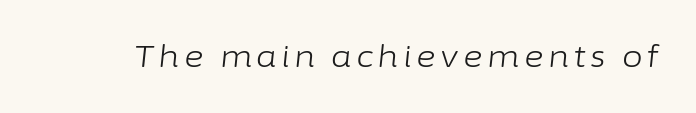
The image shows 30 px light type, italic (leaning right); set not underlined; low stroke contrast and a medium x-height.
